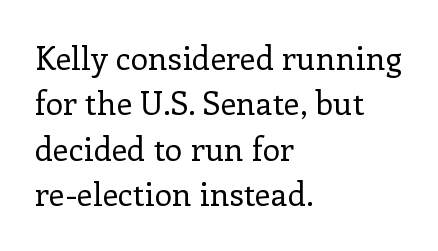
Where is the straight margin? On the left. Check under the words: just untouched page. Regarding serifs, this sample has them. The letters stand straight up with perfectly vertical stems. Students, note that the glyphs here touch the page at normal intervals.
